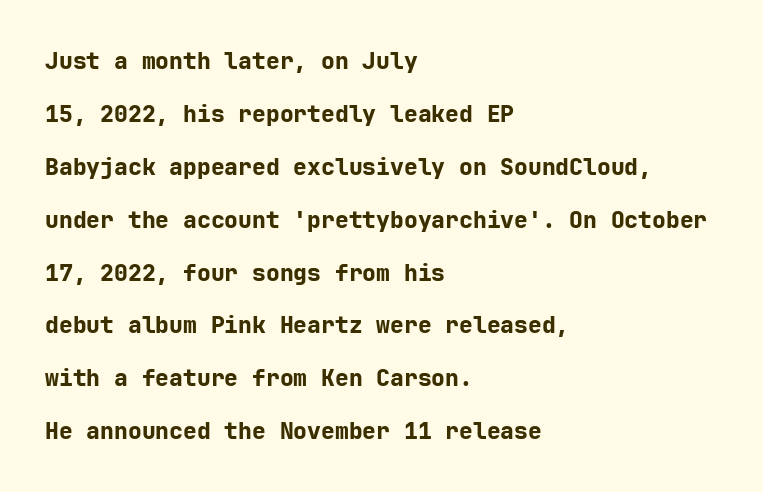
The image shows 23 px bold type, upright; set left-aligned, loose line spacing (2.3x), normal letter spacing, not underlined.
